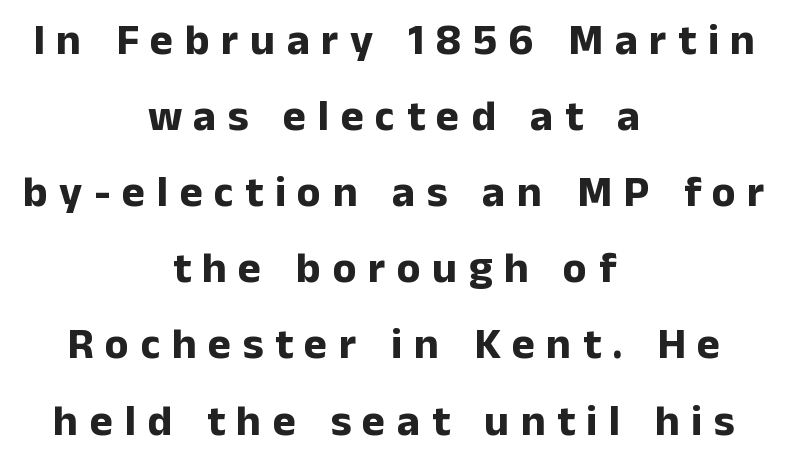
To sum up the face: it is a sans, with no serifs. Vertical strokes here are truly vertical. Glyph-to-glyph distance is far greater than everyday printed text. The strip under each line holds only bare page.
